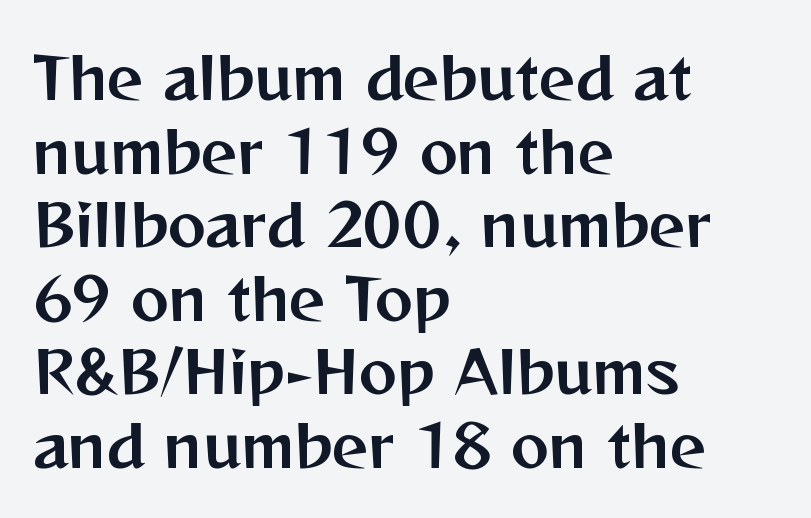
{"serif": "no", "italic": "no", "width": "normal", "stroke_contrast": "medium", "x_height": "medium", "monospaced": "no", "underline": "no", "align": "left", "line_spacing": "normal", "line_spacing_ratio": 1.29, "letter_spacing": "normal", "letter_spacing_em": 0.0, "glyph_px": 57}
